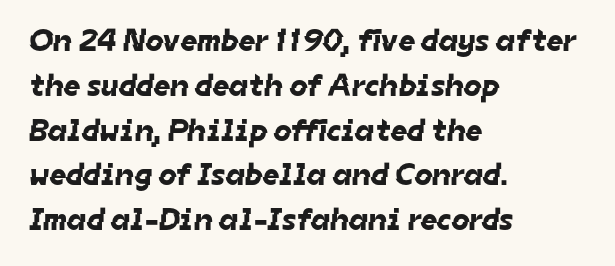
The image shows 32 px sans-serif type; set left-aligned, normal line spacing (1.4x), normal letter spacing, not underlined; low stroke contrast and a medium x-height.
